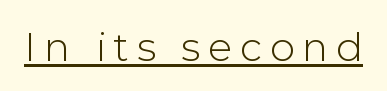
The image shows 43 px light sans-serif type, upright; set underlined; a medium x-height.
